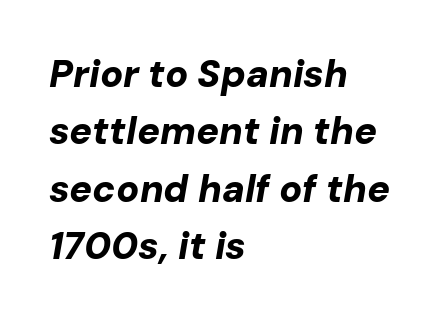
The image shows 38 px bold type, italic (leaning right); set left-aligned, normal line spacing (1.51x), normal letter spacing, not underlined; low stroke contrast and a medium x-height.
